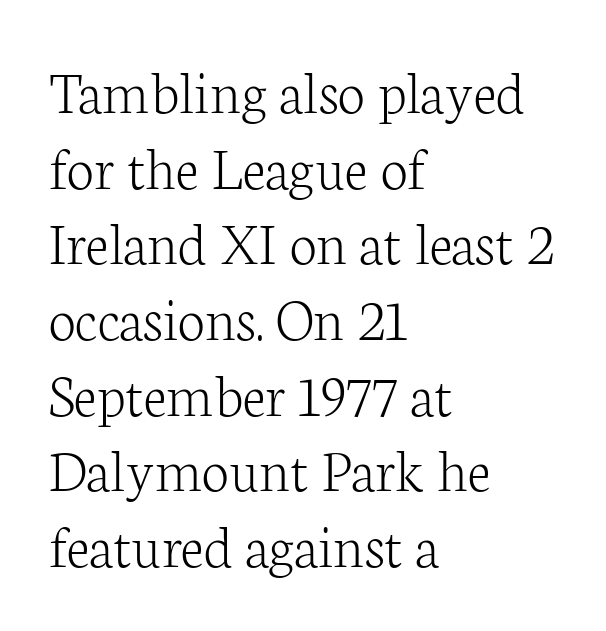
The image shows 62 px light serif type, upright; set left-aligned, line spacing 1.22x, normal letter spacing, not underlined; low stroke contrast and a medium x-height.
